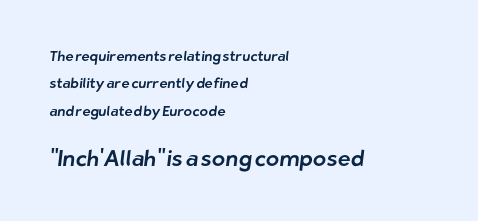
Q: Is the text underlined? A: No.
Q: How is the paragraph aligned? A: Left-aligned.
Q: Is the spacing between letters normal or unusually wide? A: Normal.
Q: Is the spacing between lines tight, normal or loose? A: Loose.
Q: Which block of text is set in a larger size, the first (top) or the second (bottom)? A: The second (bottom) one.
